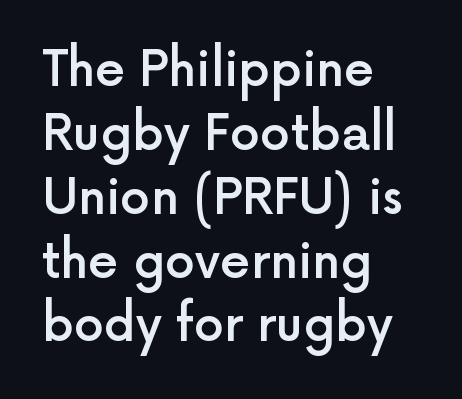
Q: Is the text bold? A: Semi-bold.
Q: Is the text italic (slanted)? A: No, it is upright.
Q: Is the typeface a serif or a sans-serif typeface? A: Sans-serif.
Q: Is the text underlined? A: No.
Q: How is the paragraph aligned? A: Left-aligned.
Q: Is the spacing between letters normal or unusually wide? A: Normal.
Q: Is the spacing between lines tight, normal or loose? A: Normal.
Q: Width (condensed, normal, or wide)? A: Normal.
Q: x-height? A: Medium.
Q: Monospaced? A: No.
